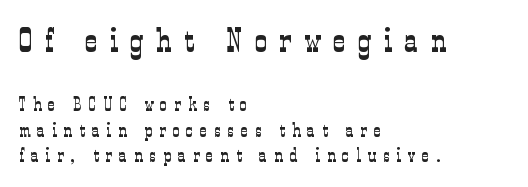
The typeface chosen for these lines features serifs. Anything drawn beneath the words? Only blank space. Letter spacing: wide. Caption: upper text group enlarged, lower text group reduced. The letters advance in unequal steps, a hallmark of proportional type. The compositor pushed each line to the left boundary.
